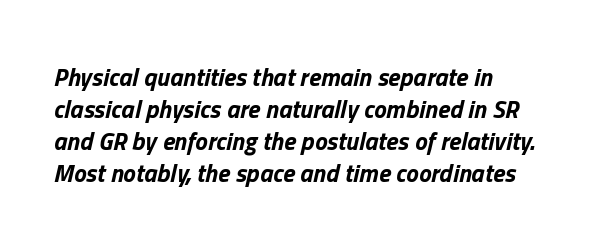
The foot of each line stays bare and open. A typesetter would call this zero additional tracking. The space between consecutive lines is moderate. Posture: slanted. The paragraph shown leans on its left margin. The face used here has the dense, thick strokes of a bold.
